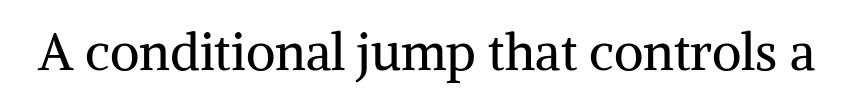
Bold? No — there's no thickening of the strokes. If you drew a line through each stem, it would be perfectly vertical. Each letter keeps its own natural width here, so spacing adapts to shape. What stands out about the letter spacing? Nothing — it is the standard amount. These lines are composed in type with serifs. Only glyphs here, with clear space below each row.
